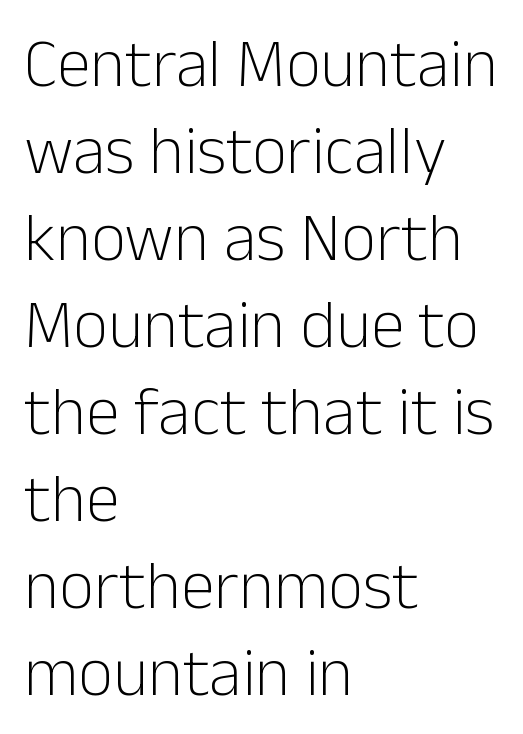
{"serif": "no", "italic": "no", "bold": "no", "weight": "light", "width": "normal", "stroke_contrast": "low", "x_height": "medium", "monospaced": "no", "underline": "no", "align": "left", "line_spacing": "normal", "line_spacing_ratio": 1.28, "letter_spacing": "normal", "letter_spacing_em": 0.0, "glyph_px": 68}
